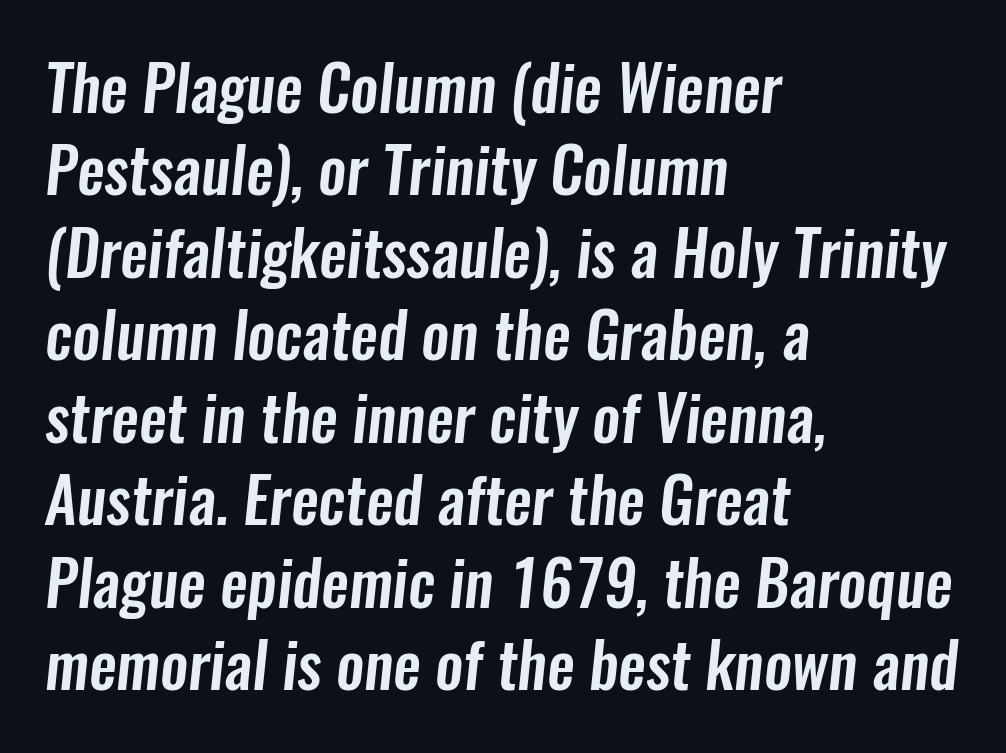
Character widths vary here, with narrow letters taking less room than wide ones. The text was rendered using a sans face with plain stroke endings. Caption: standard tracking, unaltered. Layout note: lines flush left.
